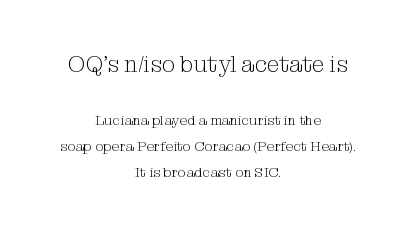
Is the type heavy? It reads as light-to-regular instead. Reading down the block, each line starts at a different indent, mirrored at its end. Words float on clear page, feet unadorned. The composition opens big and finishes small. Spacing between characters is what you'd get straight out of the box.
